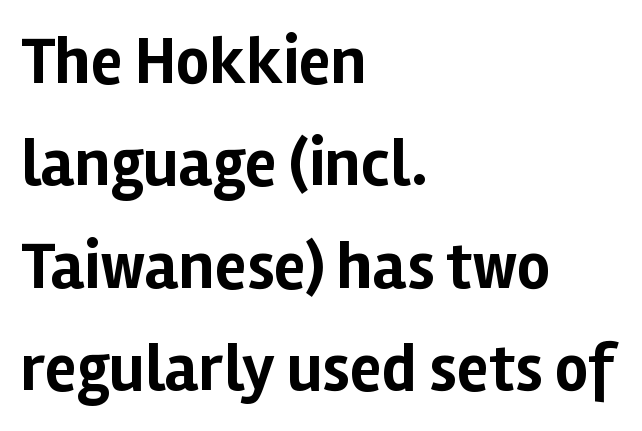
The image shows 66 px bold sans-serif type, upright; set left-aligned, normal line spacing (1.55x), normal letter spacing, not underlined; low stroke contrast and a medium x-height.
